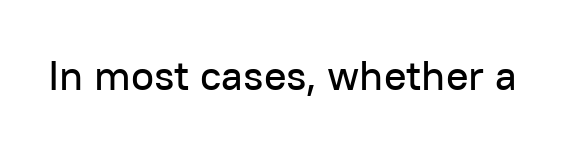
The image shows 42 px sans-serif type, upright; set normal letter spacing, not underlined; low stroke contrast and a medium x-height.
